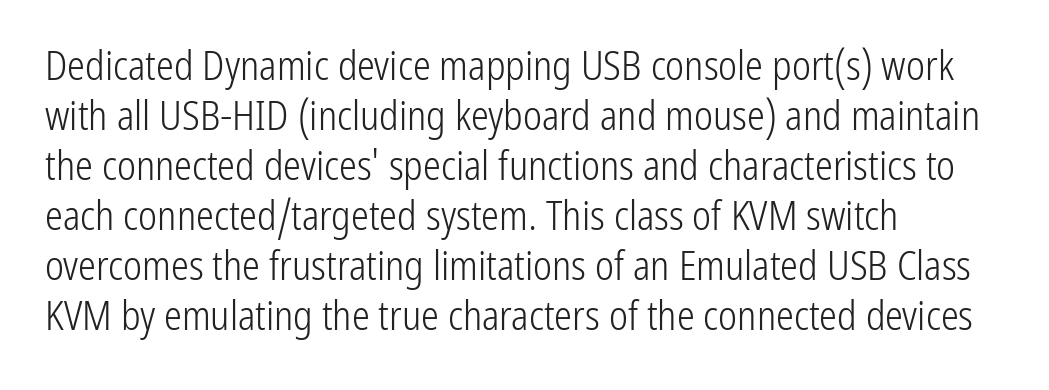
{"serif": "no", "italic": "no", "bold": "no", "weight": "light", "width": "condensed", "stroke_contrast": "low", "x_height": "medium", "monospaced": "no", "underline": "no", "align": "left", "line_spacing": "normal", "line_spacing_ratio": 1.25, "letter_spacing": "normal", "letter_spacing_em": 0.0, "glyph_px": 40}
